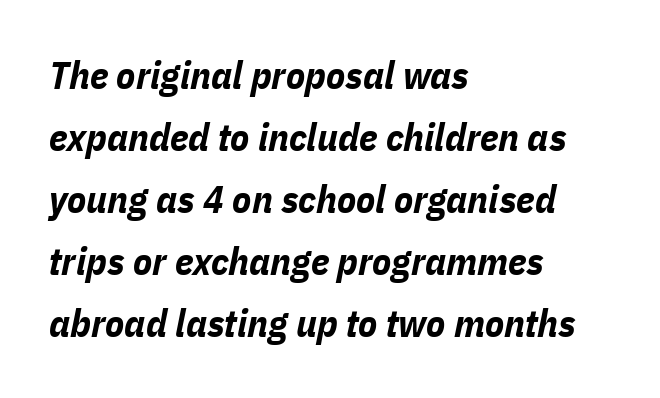
Q: Is the text bold? A: Yes.
Q: Is the text italic (slanted)? A: Yes, it leans right by about 11 degrees.
Q: Is the text underlined? A: No.
Q: How is the paragraph aligned? A: Left-aligned.
Q: Is the spacing between letters normal or unusually wide? A: Normal.
Q: Is the spacing between lines tight, normal or loose? A: Normal.
Q: Width (condensed, normal, or wide)? A: Condensed.
Q: Stroke contrast? A: Low.
Q: x-height? A: Medium.
Q: Monospaced? A: No.
